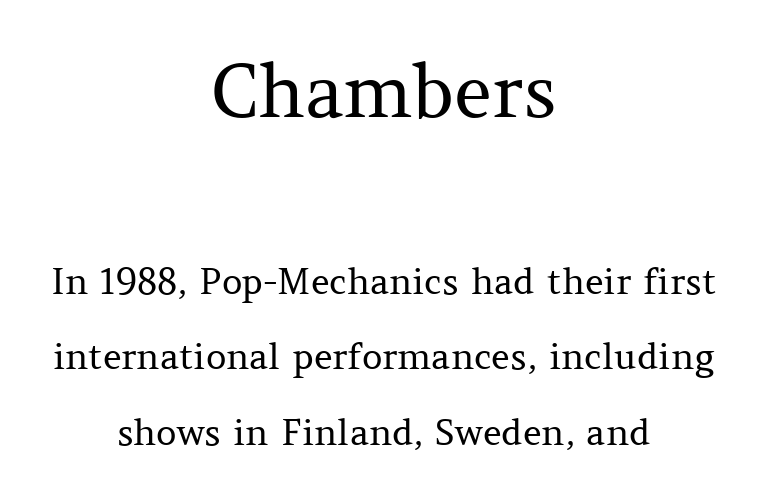
Q: Is the text bold? A: No.
Q: Is the text italic (slanted)? A: No, it is upright.
Q: Is the typeface a serif or a sans-serif typeface? A: Serif.
Q: Is the text underlined? A: No.
Q: How is the paragraph aligned? A: Centered.
Q: Is the spacing between letters normal or unusually wide? A: Normal.
Q: Is the spacing between lines tight, normal or loose? A: Loose.
Q: Which block of text is set in a larger size, the first (top) or the second (bottom)? A: The first (top) one.
Q: Width (condensed, normal, or wide)? A: Normal.
Q: Stroke contrast? A: Medium.
Q: x-height? A: Medium.
Q: Monospaced? A: No.
